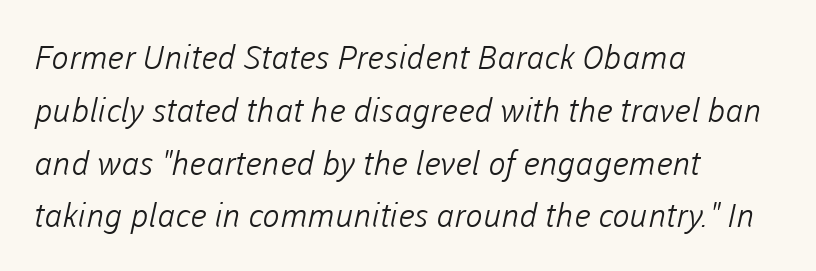
The image shows 33 px light sans-serif type; set left-aligned, normal line spacing (1.6x), normal letter spacing, not underlined; low stroke contrast and a medium x-height.
